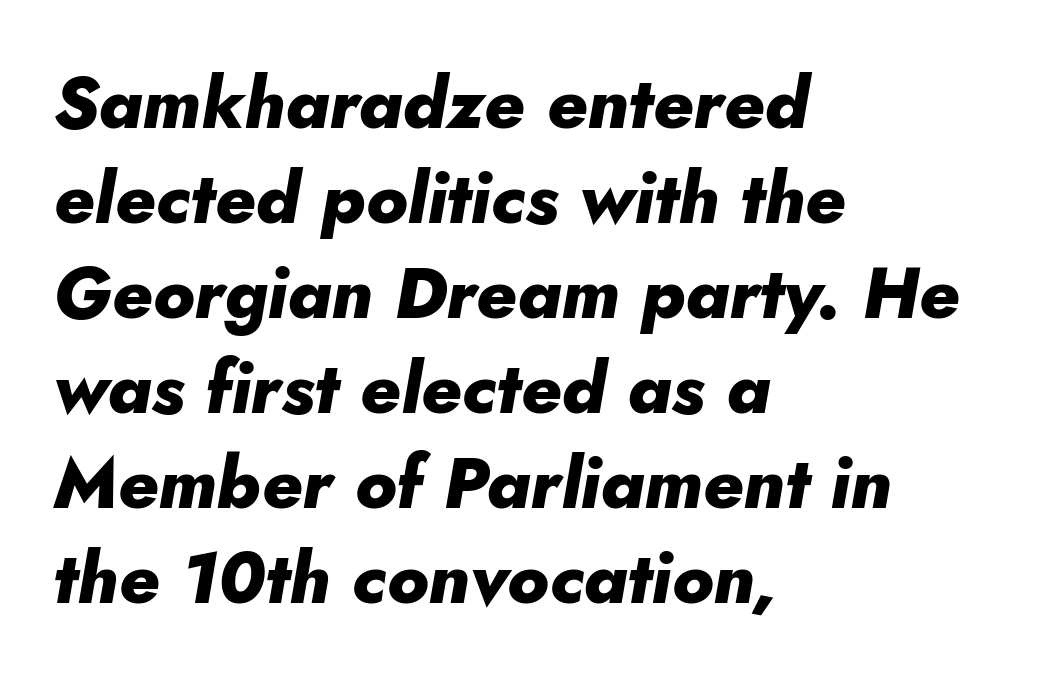
Q: Is the text bold? A: Yes.
Q: Is the text italic (slanted)? A: Yes, it leans right by about 10 degrees.
Q: Is the text underlined? A: No.
Q: How is the paragraph aligned? A: Left-aligned.
Q: Is the spacing between letters normal or unusually wide? A: Normal.
Q: Is the spacing between lines tight, normal or loose? A: Normal.
Q: Width (condensed, normal, or wide)? A: Normal.
Q: Stroke contrast? A: Low.
Q: x-height? A: Small.
Q: Monospaced? A: No.
